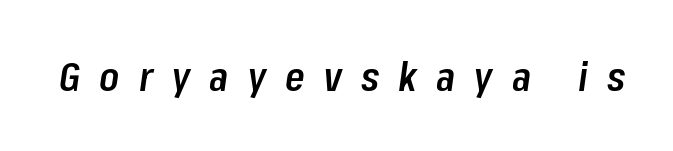
You could only call the tracking loose — the letters float apart. The passage shown is not underscored anywhere. The passage shown is semibold, sitting just below true bold. Do the characters align in a grid? No, the font is proportional.
